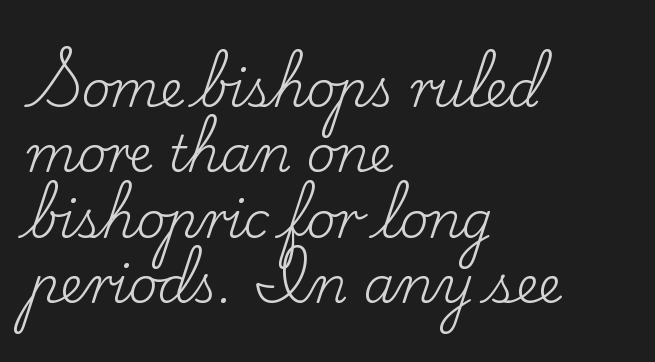
The passage shown is typed in a proportional face where columns would drift. Teacher's note: observe the even left margin — that is flush-left alignment. Does the type have serifs? Yes, each stem ends in a small foot. The area under the type is left untouched.
